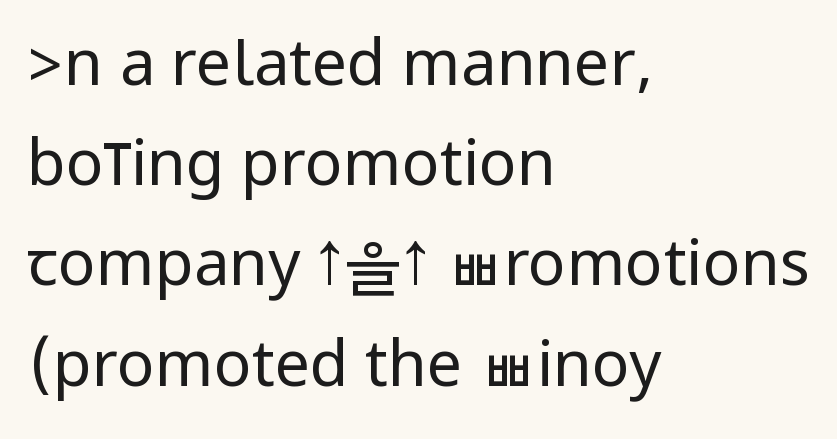
Q: Is the text bold? A: No.
Q: Is the text italic (slanted)? A: No, it is upright.
Q: Is the typeface a serif or a sans-serif typeface? A: Sans-serif.
Q: Is the text underlined? A: No.
Q: How is the paragraph aligned? A: Left-aligned.
Q: Is the spacing between letters normal or unusually wide? A: Normal.
Q: Is the spacing between lines tight, normal or loose? A: Normal.
Q: Width (condensed, normal, or wide)? A: Condensed.
Q: Stroke contrast? A: Low.
